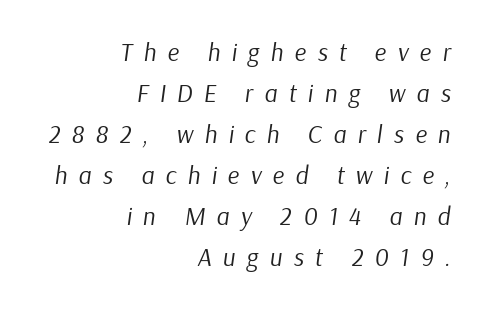
The image shows 25 px text type, italic (leaning right); set right-aligned, normal line spacing (1.64x), unusually wide letter spacing (+0.45 em), not underlined.
